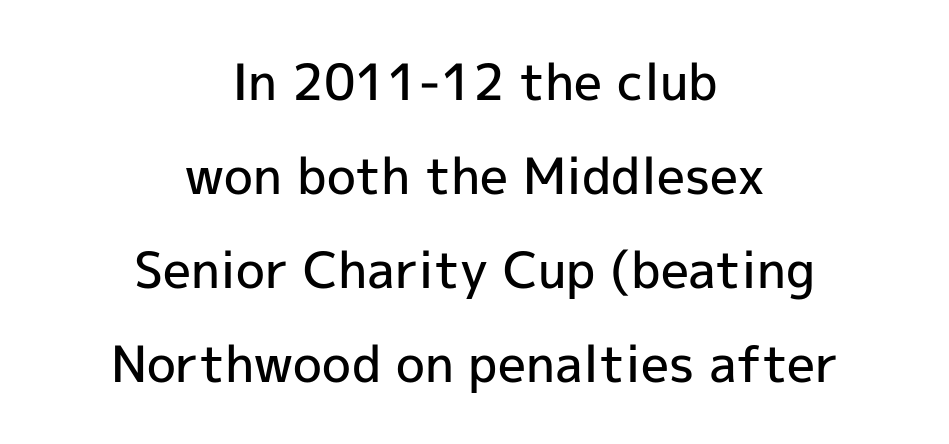
The lettering stays uniformly vertical, giving the passage a roman look. You could call the tracking neutral — neither tight nor loose. Is this a fixed-width face? No — the glyphs have proportional, varying widths. Only glyphs here, with clear space below each row. These lines are composed in type without serifs.
